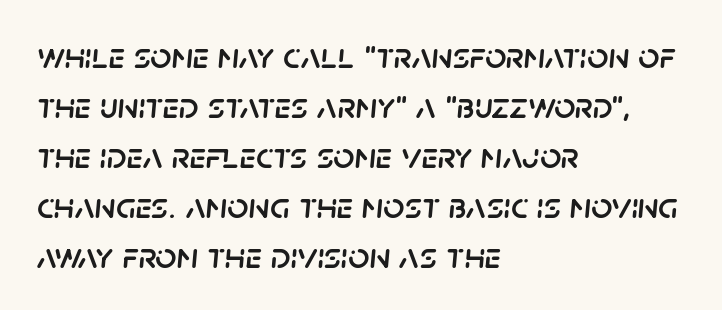
Q: Is the text italic (slanted)? A: Yes, it leans right by about 5 degrees.
Q: Is the text underlined? A: No.
Q: How is the paragraph aligned? A: Left-aligned.
Q: Is the spacing between letters normal or unusually wide? A: Normal.
Q: Is the spacing between lines tight, normal or loose? A: Normal.
Q: Width (condensed, normal, or wide)? A: Normal.
Q: Stroke contrast? A: Low.
Q: x-height? A: Large.
Q: Monospaced? A: No.
